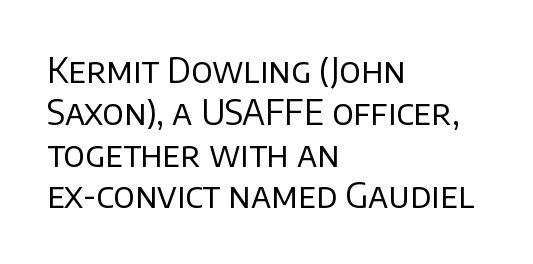
The rag falls on the right side of this text block. Short note: letters normally spaced. The string is rendered with underlining switched off. This sample uses a sans-serif face. No chunkiness to these letters — they're not bold. Varying glyph widths throughout — classic text-font behaviour.
